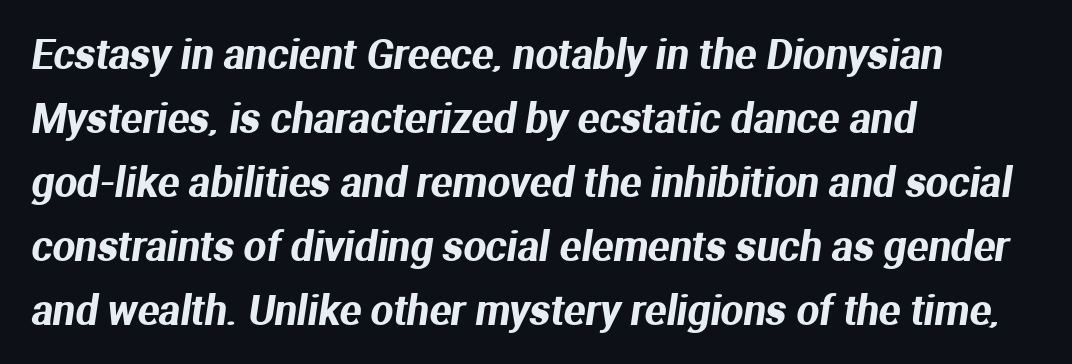
{"serif": "no", "width": "normal", "stroke_contrast": "medium", "x_height": "medium", "monospaced": "no", "underline": "no", "align": "left", "line_spacing": "normal", "line_spacing_ratio": 1.6, "letter_spacing": "normal", "letter_spacing_em": 0.0, "glyph_px": 40}
